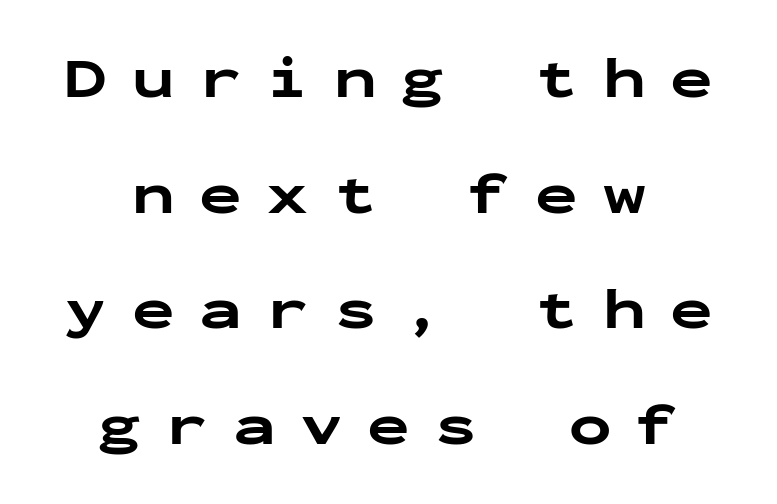
Q: Is the text bold? A: Yes.
Q: Is the text italic (slanted)? A: No, it is upright.
Q: Is the typeface a serif or a sans-serif typeface? A: Sans-serif.
Q: Is the text underlined? A: No.
Q: How is the paragraph aligned? A: Centered.
Q: Is the spacing between letters normal or unusually wide? A: Unusually wide.
Q: Is the spacing between lines tight, normal or loose? A: Loose.
Q: Width (condensed, normal, or wide)? A: Wide.
Q: Stroke contrast? A: Low.
Q: x-height? A: Medium.
Q: Monospaced? A: Yes.
